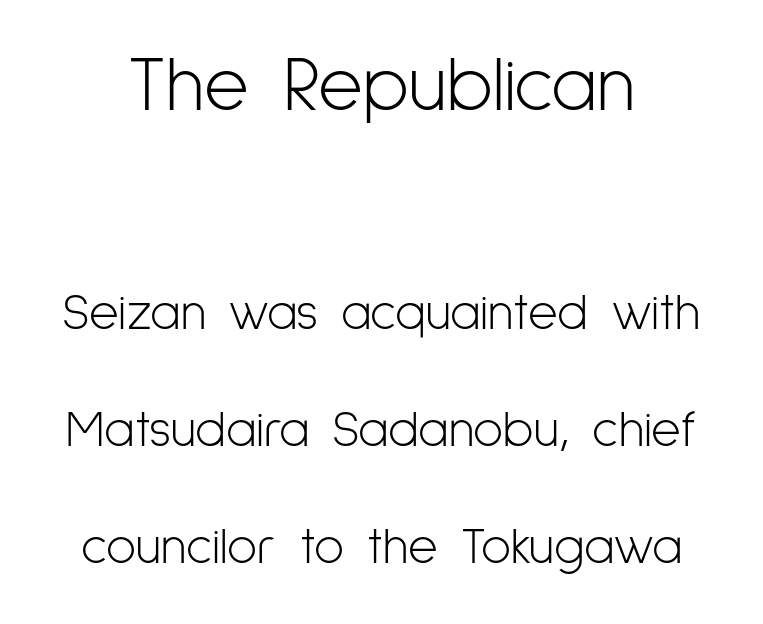
The image shows 77 px light, condensed sans-serif type, upright; set loose line spacing (2.3x), normal letter spacing, not underlined; the first (top) block is 1.51x larger; low stroke contrast and a medium x-height.
